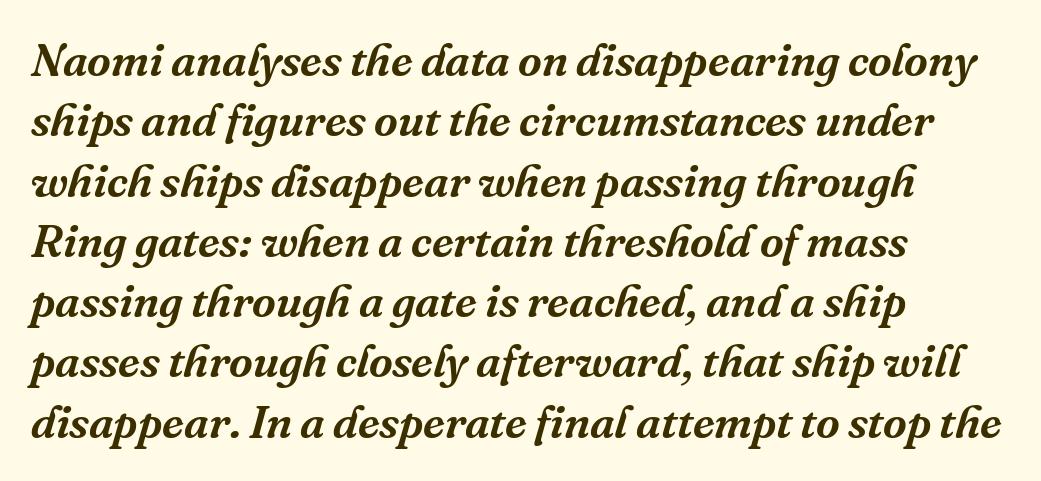
{"serif": "yes", "italic": "yes", "lean": "right", "slant_degrees": 16, "width": "normal", "stroke_contrast": "medium", "x_height": "medium", "monospaced": "no", "underline": "no", "align": "left", "line_spacing": "normal", "line_spacing_ratio": 1.31, "letter_spacing": "normal", "letter_spacing_em": 0.0, "glyph_px": 46}
